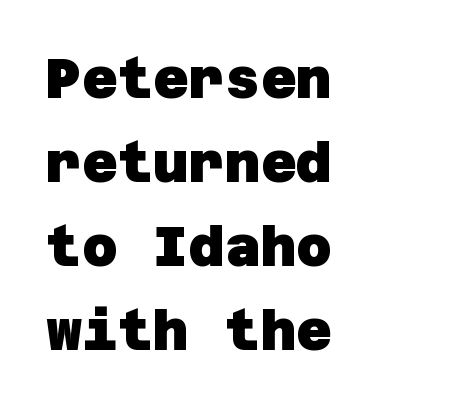
Q: Is the text bold? A: Yes.
Q: Is the typeface a serif or a sans-serif typeface? A: Sans-serif.
Q: Is the text underlined? A: No.
Q: How is the paragraph aligned? A: Left-aligned.
Q: Is the spacing between letters normal or unusually wide? A: Normal.
Q: Is the spacing between lines tight, normal or loose? A: Normal.
Q: Width (condensed, normal, or wide)? A: Normal.
Q: Stroke contrast? A: Low.
Q: x-height? A: Large.
